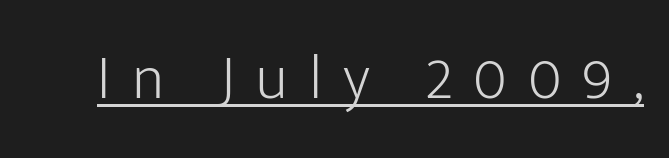
Q: Is the text bold? A: No.
Q: Is the text italic (slanted)? A: No, it is upright.
Q: Is the typeface a serif or a sans-serif typeface? A: Sans-serif.
Q: Is the text underlined? A: Yes.
Q: Is the spacing between letters normal or unusually wide? A: Unusually wide.
Q: Width (condensed, normal, or wide)? A: Normal.
Q: Stroke contrast? A: Low.
Q: x-height? A: Medium.
Q: Monospaced? A: No.
